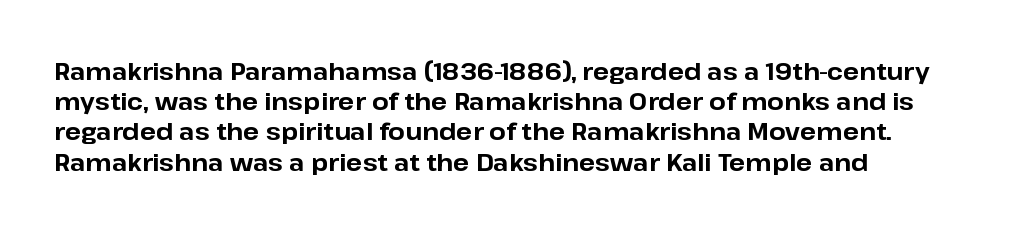
The image shows 24 px bold type, upright; set left-aligned, normal line spacing (1.26x), normal letter spacing, not underlined.
